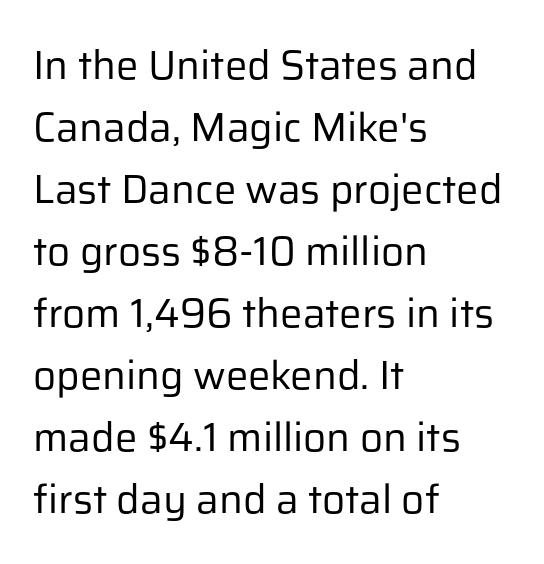
The image shows 40 px regular-weight sans-serif type, upright; set left-aligned, normal line spacing (1.55x), normal letter spacing, not underlined; low stroke contrast and a medium x-height.
